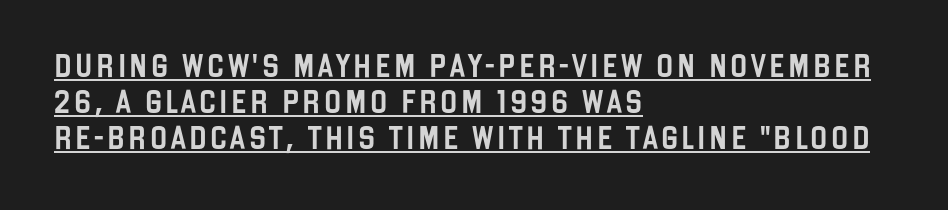
Q: Is the text italic (slanted)? A: No, it is upright.
Q: Is the text underlined? A: Yes.
Q: How is the paragraph aligned? A: Left-aligned.
Q: Is the spacing between lines tight, normal or loose? A: Normal.
